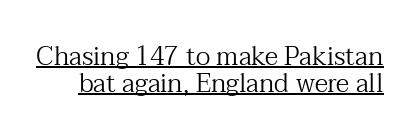
The image shows 26 px text type, upright; set tight line spacing (1.03x), normal letter spacing, underlined.
